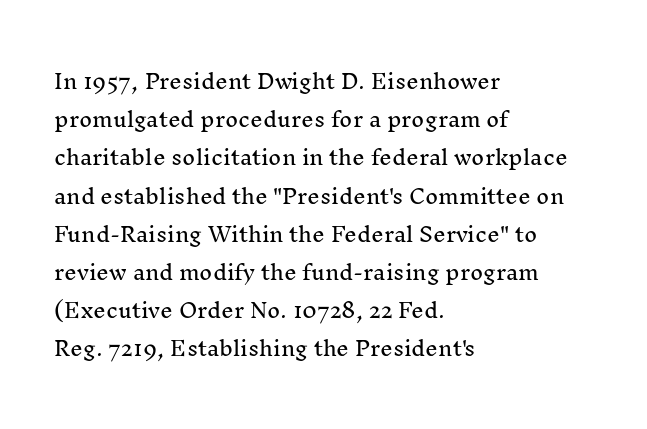
The image shows 20 px text type, upright; set left-aligned, loose line spacing (1.91x), normal letter spacing, not underlined.
